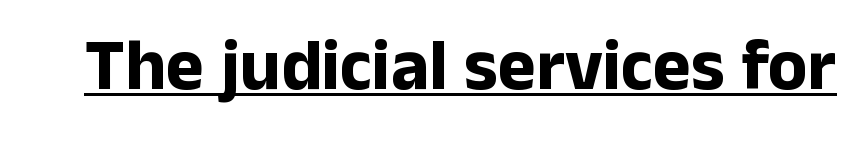
Chunky letters — that's bold for sure. Note the varied advance widths — an 'i' is clearly narrower than an 'm'. Like a heading marked for emphasis, these lines bear an underscore. A sans-serif font was chosen for this passage. Is there any slant? The stems are plumb.
